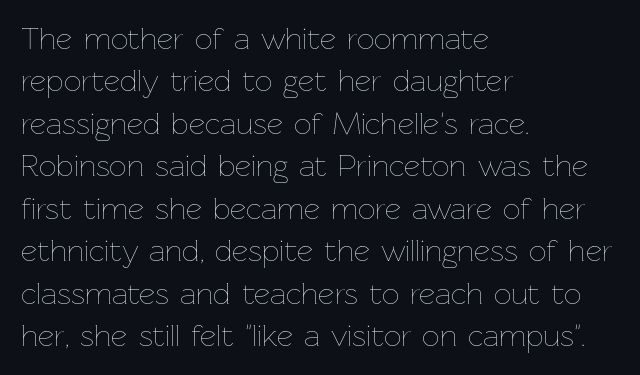
{"italic": "no", "bold": "no", "weight": "thin", "width": "normal", "stroke_contrast": "low", "x_height": "medium", "monospaced": "no", "underline": "no", "align": "left", "line_spacing": "normal", "line_spacing_ratio": 1.37, "letter_spacing": "normal", "letter_spacing_em": 0.0, "glyph_px": 31}
